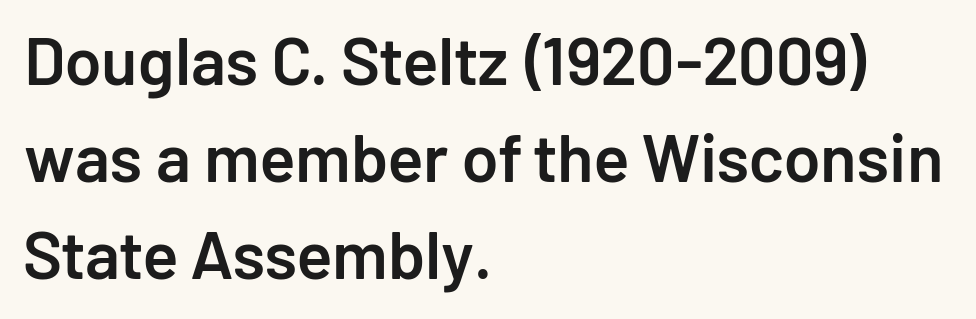
Notice how descenders clear the ascenders below comfortably — that's standard leading. What kind of face is this? One without serifs — a sans. Each word holds together tightly as a unit, with standard inter-letter gaps. The lines are quadded left.
